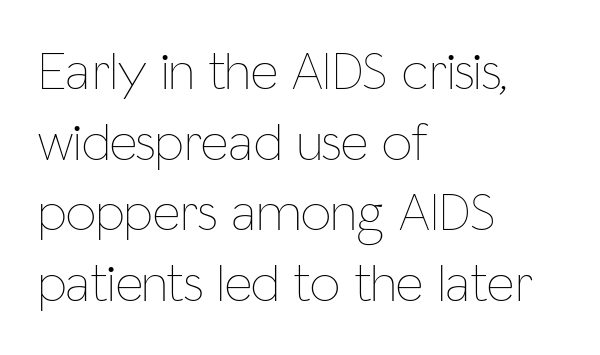
Is there much room between lines? A standard amount, neither cramped nor airy. The setting favours the left margin, as ordinary paragraphs usually do. Summary of weight: not heavy and not bold. Clear beneath every line of the passage. Designer's note — italics off, roman on. The letterforms sit shoulder to shoulder at normal distance.
